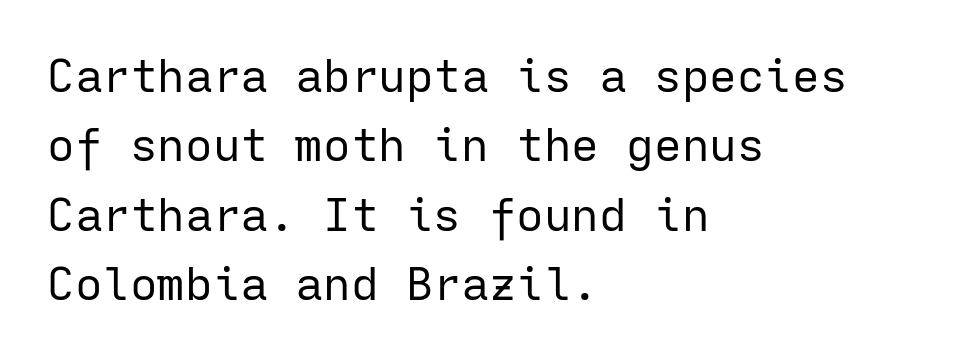
The image shows 46 px regular-weight sans-serif type, upright, monospaced; set left-aligned, normal line spacing (1.51x), normal letter spacing, not underlined; low stroke contrast and a medium x-height.
